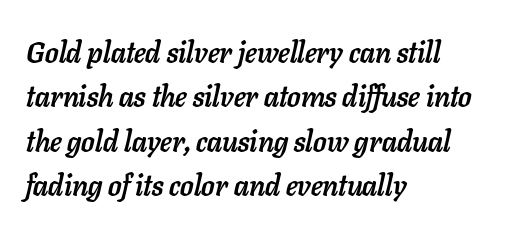
This is heavy type, rendered in bold. You could not count columns in this text — the font is proportionally spaced. It's the slanting kind of type. The typesetter chose a ragged-right arrangement here. The leading is moderate, giving the passage an even texture.
